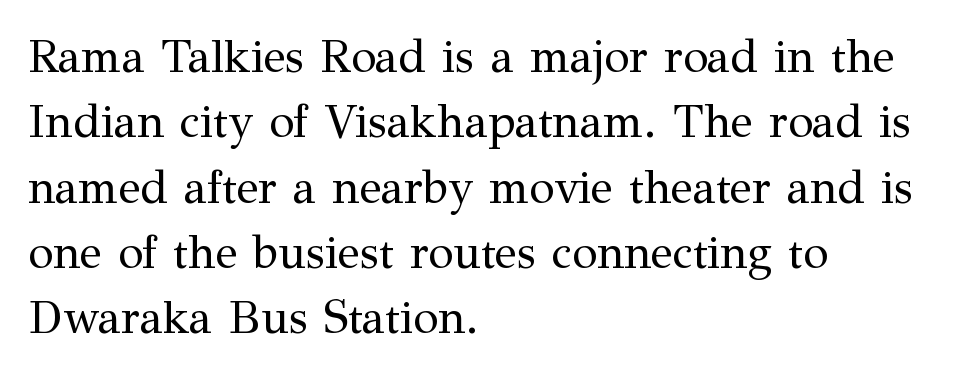
Q: Is the text bold? A: No.
Q: Is the text italic (slanted)? A: No, it is upright.
Q: Is the typeface a serif or a sans-serif typeface? A: Serif.
Q: Is the text underlined? A: No.
Q: How is the paragraph aligned? A: Left-aligned.
Q: Is the spacing between letters normal or unusually wide? A: Normal.
Q: Is the spacing between lines tight, normal or loose? A: Normal.
Q: Width (condensed, normal, or wide)? A: Normal.
Q: Stroke contrast? A: Medium.
Q: x-height? A: Medium.
Q: Monospaced? A: No.
